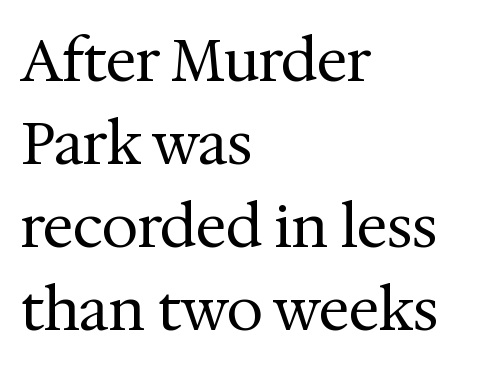
This rendering features lettering with no underline. Does extra space separate the letters? No, they use regular spacing. The strokes carry an ordinary text weight at most. The face used here is proportionally spaced, like ordinary book or web type. This sample keeps an unexceptional amount of space between lines. Italic? Not at all — the glyphs are vertical.
